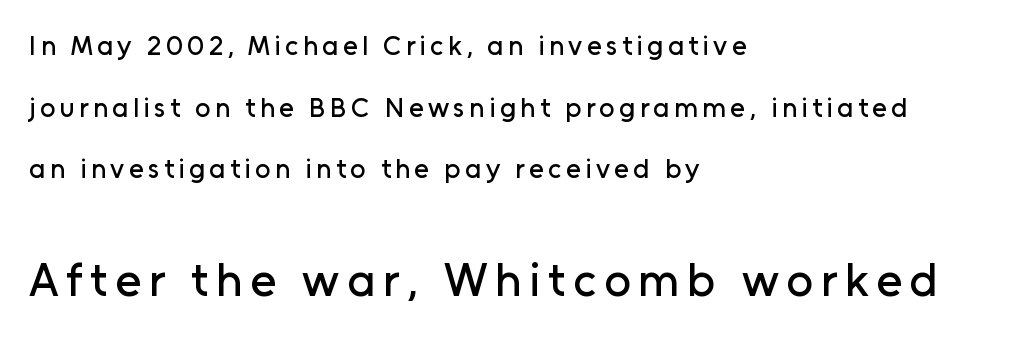
Glance below the letters and you will spot only blank space. Italic? Not at all — the glyphs are vertical. A typesetter would call this proportional, since set widths differ per character. Whoever set this made the second block the dominant, larger element.
